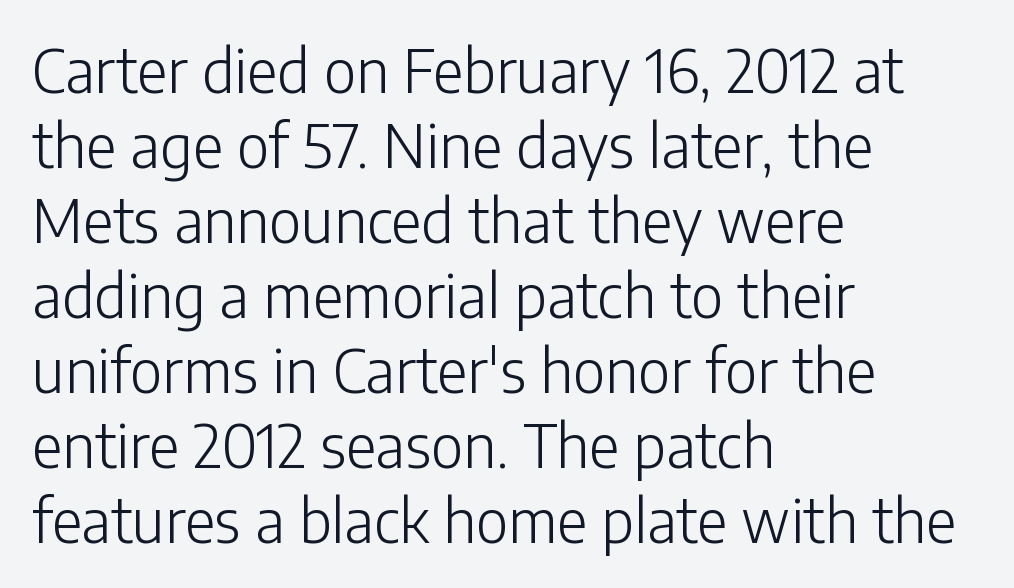
Q: Is the text bold? A: No.
Q: Is the text italic (slanted)? A: No, it is upright.
Q: Is the typeface a serif or a sans-serif typeface? A: Sans-serif.
Q: Is the text underlined? A: No.
Q: How is the paragraph aligned? A: Left-aligned.
Q: Is the spacing between letters normal or unusually wide? A: Normal.
Q: Is the spacing between lines tight, normal or loose? A: Normal.
Q: Width (condensed, normal, or wide)? A: Normal.
Q: Stroke contrast? A: Low.
Q: x-height? A: Medium.
Q: Monospaced? A: No.
